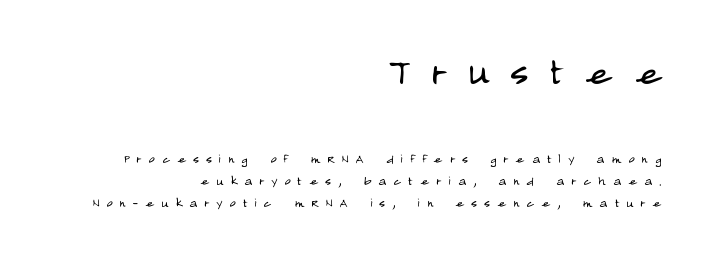
{"serif": "no", "italic": "no", "bold": "no", "weight": "light", "width": "condensed", "stroke_contrast": "low", "x_height": "large", "monospaced": "no", "underline": "no", "align": "right", "line_spacing": "normal", "line_spacing_ratio": 1.35, "letter_spacing": "wide", "letter_spacing_em": 0.45, "larger_block": "first", "size_ratio": 3.06, "glyph_px": 49}
